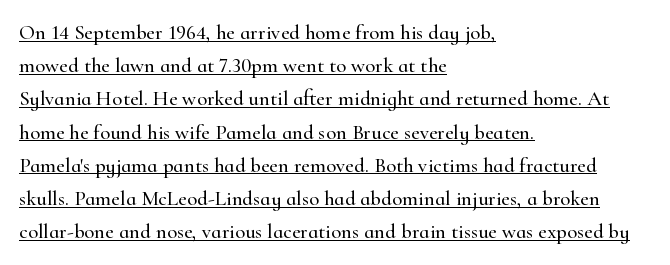
Is there much room between lines? A standard amount, neither cramped nor airy. Quick note: not italic, upright. Descenders here cross a horizontal rule under the line. This sample is left-justified, so line endings fall wherever the words run out. The gaps between neighbouring characters are ordinary and unremarkable.
